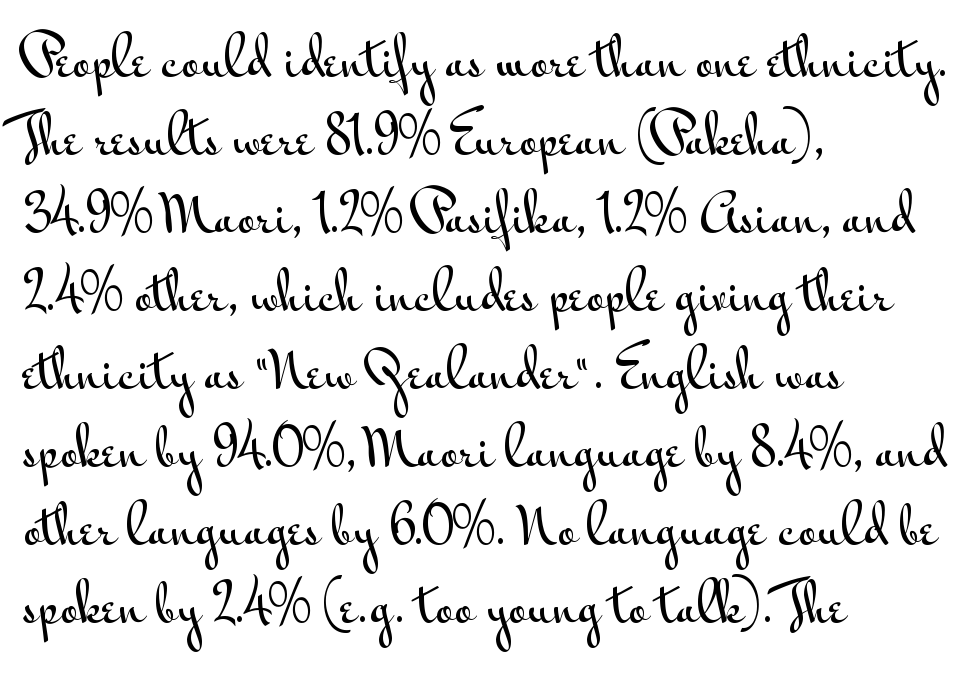
The image shows 50 px wide sans-serif type; set left-aligned, normal line spacing (1.56x), normal letter spacing, not underlined; medium stroke contrast and a small x-height.
